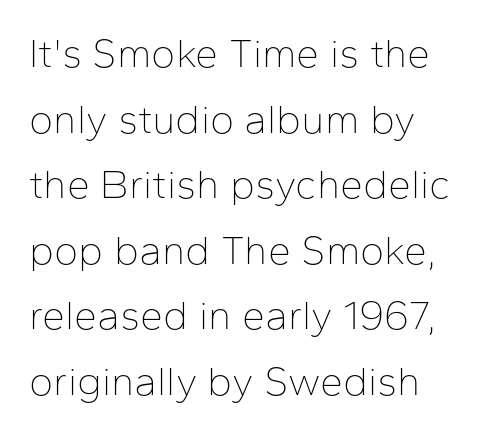
{"serif": "no", "italic": "no", "bold": "no", "weight": "thin", "width": "normal", "stroke_contrast": "low", "x_height": "medium", "monospaced": "no", "underline": "no", "line_spacing": "normal", "line_spacing_ratio": 1.6, "letter_spacing": "normal", "letter_spacing_em": 0.0, "glyph_px": 41}
